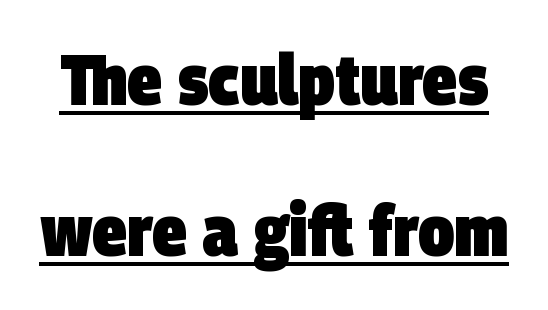
The image shows 71 px heavy, condensed sans-serif type; set loose line spacing (2.13x), normal letter spacing, underlined; low stroke contrast and a large x-height.
